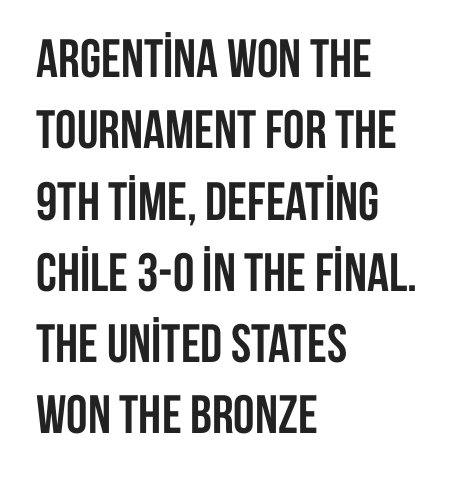
{"serif": "no", "italic": "no", "bold": "yes", "weight": "semibold", "width": "condensed", "stroke_contrast": "low", "x_height": "large", "monospaced": "no", "underline": "no", "align": "left", "line_spacing": "normal", "line_spacing_ratio": 1.32, "letter_spacing": "normal", "letter_spacing_em": 0.0, "glyph_px": 54}
